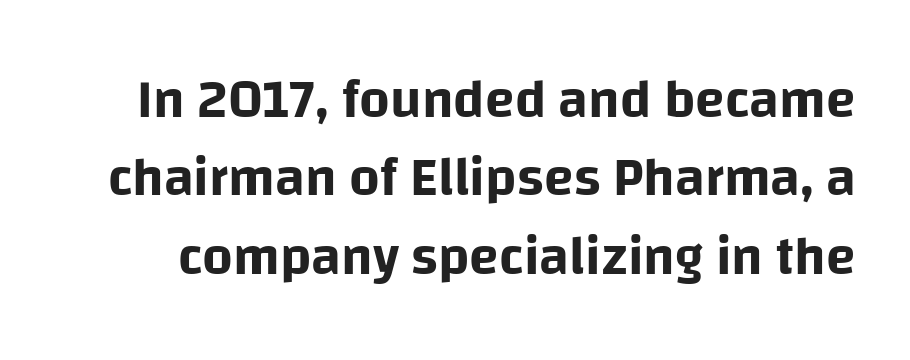
{"serif": "no", "italic": "no", "width": "normal", "stroke_contrast": "low", "x_height": "large", "monospaced": "no", "underline": "no", "line_spacing": "normal", "line_spacing_ratio": 1.45, "letter_spacing": "normal", "letter_spacing_em": 0.0, "glyph_px": 54}
